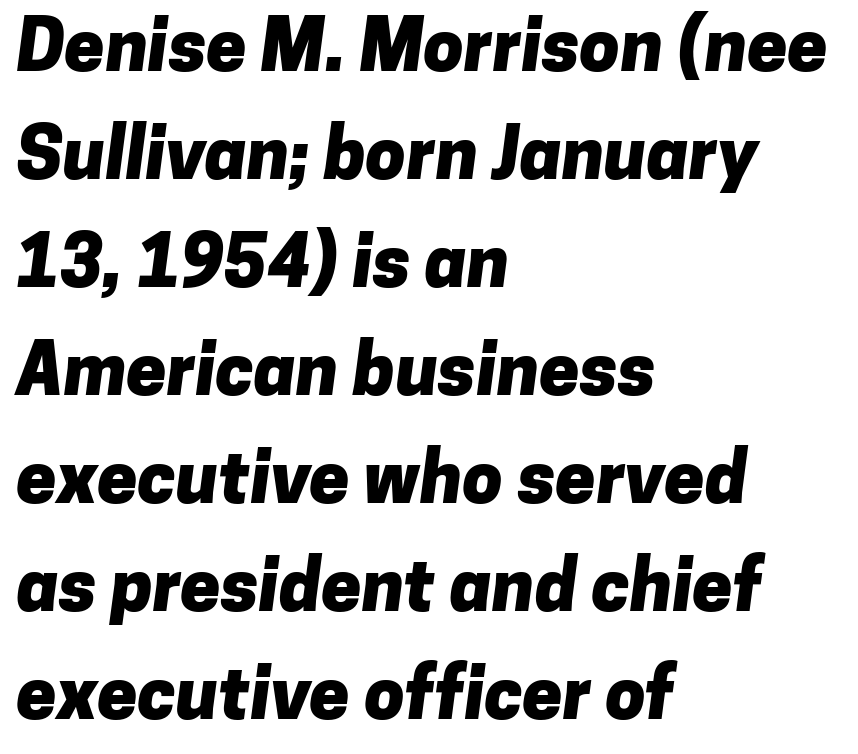
Glance below the letters and you will spot only blank space. The letters are bold, with thick, heavy strokes. Type style note: lacks serifs. Think of a printed novel: that variable character pitch is what you see here. The space between consecutive lines is moderate. Visually the block forms a straight wall on the left and a jagged coastline on the right.
